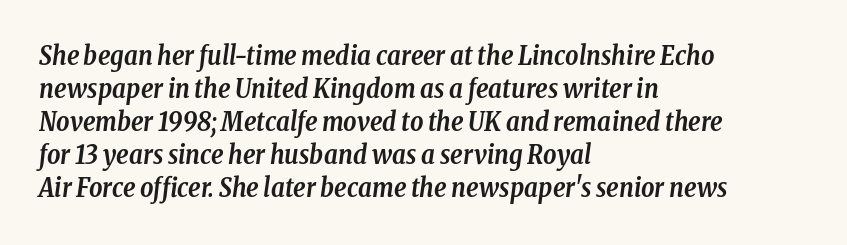
{"italic": "yes", "lean": "right", "slant_degrees": 8, "bold": "yes", "underline": "no", "align": "left", "line_spacing": "normal", "line_spacing_ratio": 1.27, "letter_spacing": "normal", "letter_spacing_em": 0.0, "glyph_px": 26}
